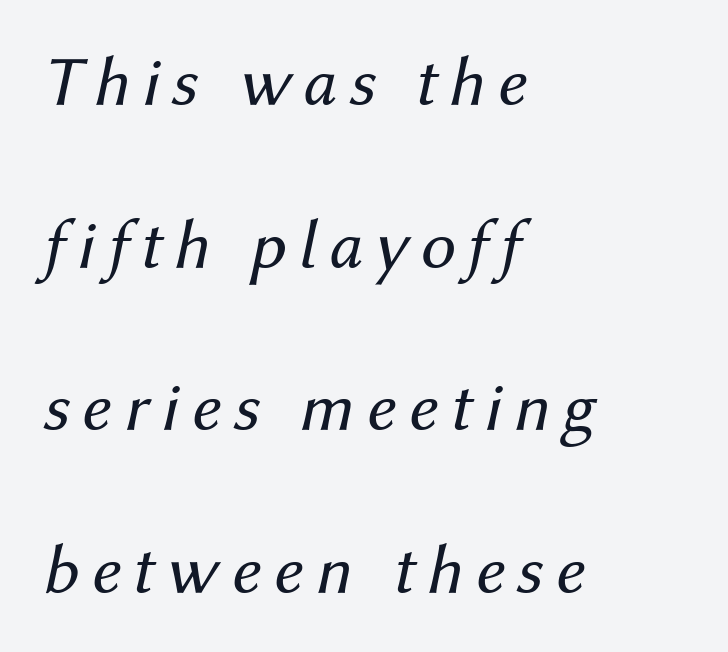
The image shows 71 px regular-weight type, italic (leaning right); set left-aligned, loose line spacing (2.29x), not underlined; medium stroke contrast and a medium x-height.
